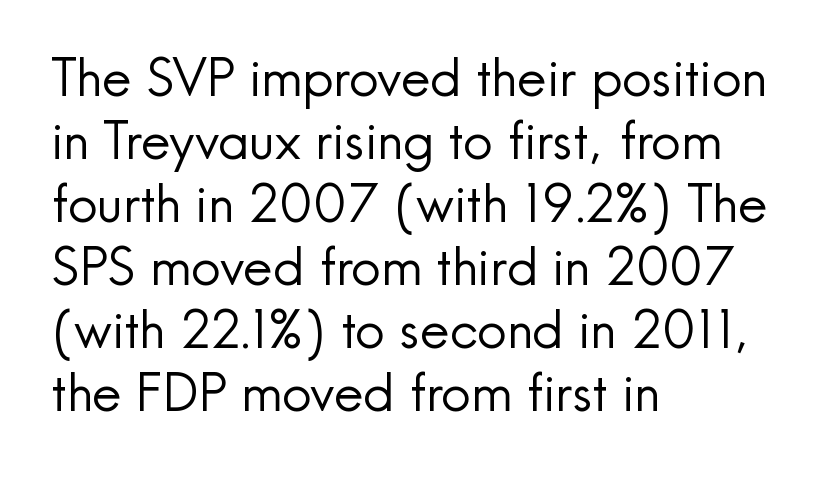
The image shows 52 px regular-weight sans-serif type, upright; set left-aligned, line spacing 1.21x, normal letter spacing, not underlined; a small x-height.
